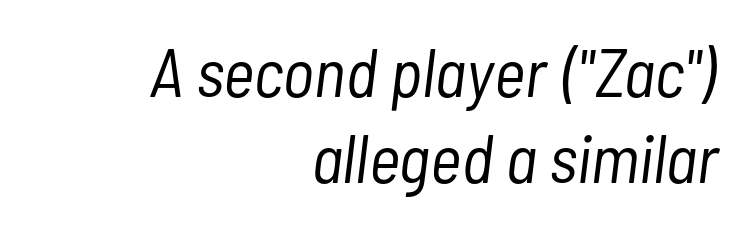
Q: Is the text bold? A: No.
Q: Is the text italic (slanted)? A: Yes, it leans right by about 7 degrees.
Q: Is the text underlined? A: No.
Q: How is the paragraph aligned? A: Right-aligned.
Q: Is the spacing between letters normal or unusually wide? A: Normal.
Q: Is the spacing between lines tight, normal or loose? A: Normal.
Q: Width (condensed, normal, or wide)? A: Condensed.
Q: Stroke contrast? A: Low.
Q: x-height? A: Medium.
Q: Monospaced? A: No.
